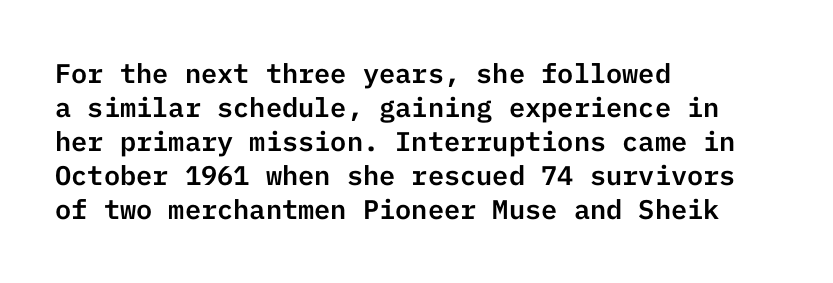
{"italic": "no", "underline": "no", "align": "left", "line_spacing": "normal", "line_spacing_ratio": 1.26, "letter_spacing": "normal", "letter_spacing_em": 0.0, "glyph_px": 27}
